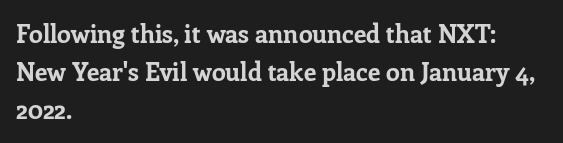
The image shows 25 px bold type, upright; set left-aligned, normal line spacing (1.53x), normal letter spacing, not underlined.
